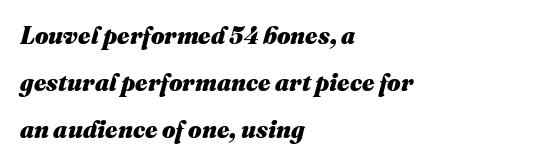
Plenty of ink on the page — the face is bold. The gap between lines stays unmarked. The designer dialed line spacing up above the default. The lines are quadded left. The type is set solid horizontally, with unmodified tracking.
